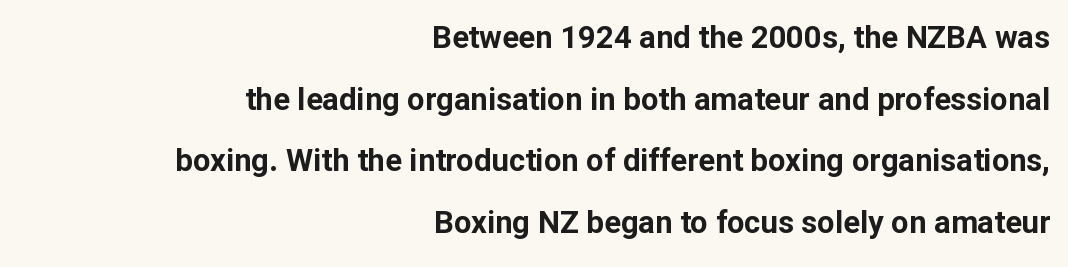
{"serif": "no", "italic": "no", "bold": "yes", "weight": "bold", "width": "normal", "stroke_contrast": "low", "x_height": "medium", "monospaced": "no", "underline": "no", "align": "right", "line_spacing": "loose", "line_spacing_ratio": 1.99, "letter_spacing": "normal", "letter_spacing_em": 0.0, "glyph_px": 31}
